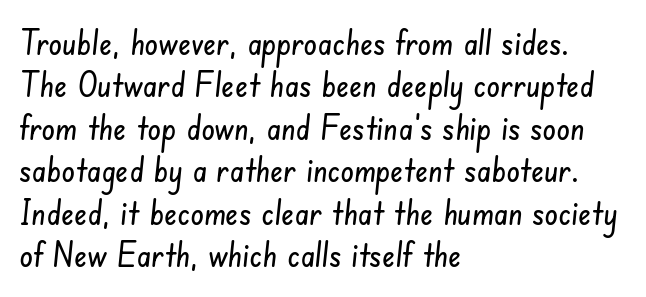
What's the leading like? Ordinary, nothing unusual. Type without underlining. Horizontal alignment here is leftward, the default for most running prose. Looks like regular typesetting: each glyph gets only the width it needs. The letters sit at their default tracking, neither squeezed nor spread.
